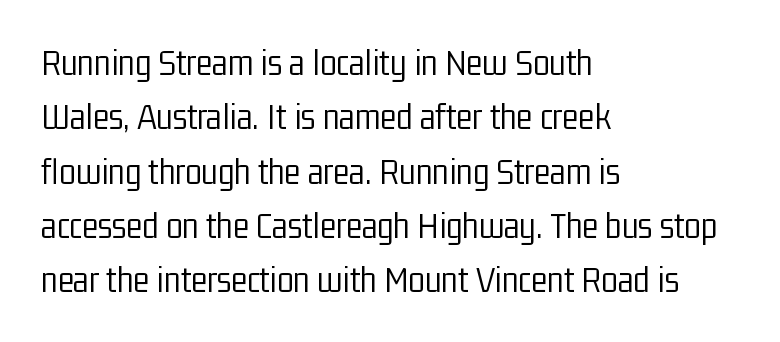
Q: Is the text bold? A: No.
Q: Is the text italic (slanted)? A: No, it is upright.
Q: Is the typeface a serif or a sans-serif typeface? A: Sans-serif.
Q: Is the text underlined? A: No.
Q: How is the paragraph aligned? A: Left-aligned.
Q: Is the spacing between letters normal or unusually wide? A: Normal.
Q: Is the spacing between lines tight, normal or loose? A: Normal.
Q: Width (condensed, normal, or wide)? A: Condensed.
Q: Stroke contrast? A: Low.
Q: x-height? A: Medium.
Q: Monospaced? A: No.
